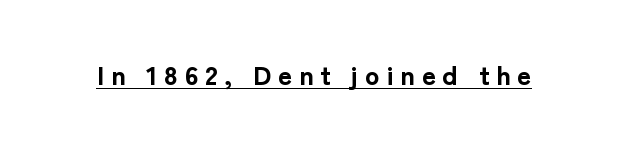
The image shows 27 px bold type, upright; set unusually wide letter spacing (+0.25 em), underlined.
